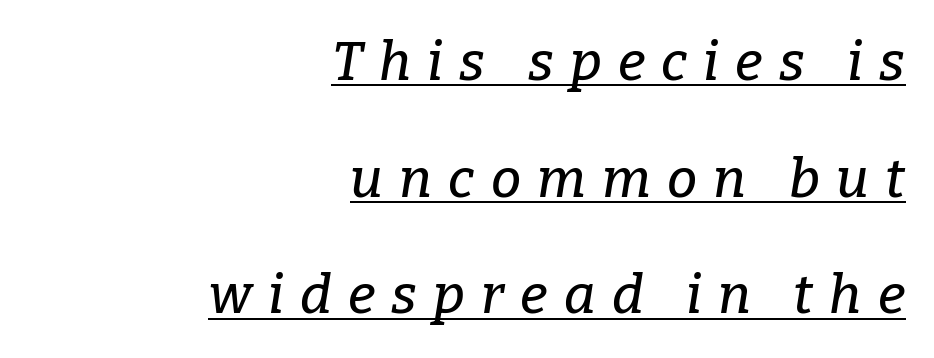
Q: Is the text italic (slanted)? A: Yes, it leans right by about 9 degrees.
Q: Is the typeface a serif or a sans-serif typeface? A: Serif.
Q: Is the text underlined? A: Yes.
Q: How is the paragraph aligned? A: Right-aligned.
Q: Is the spacing between letters normal or unusually wide? A: Unusually wide.
Q: Is the spacing between lines tight, normal or loose? A: Loose.
Q: Width (condensed, normal, or wide)? A: Normal.
Q: Stroke contrast? A: Low.
Q: x-height? A: Medium.
Q: Monospaced? A: No.
